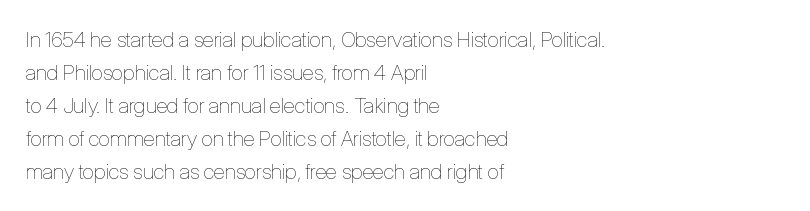
Q: Is the text bold? A: No.
Q: Is the text italic (slanted)? A: No, it is upright.
Q: Is the text underlined? A: No.
Q: How is the paragraph aligned? A: Left-aligned.
Q: Is the spacing between letters normal or unusually wide? A: Normal.
Q: Is the spacing between lines tight, normal or loose? A: Normal.
